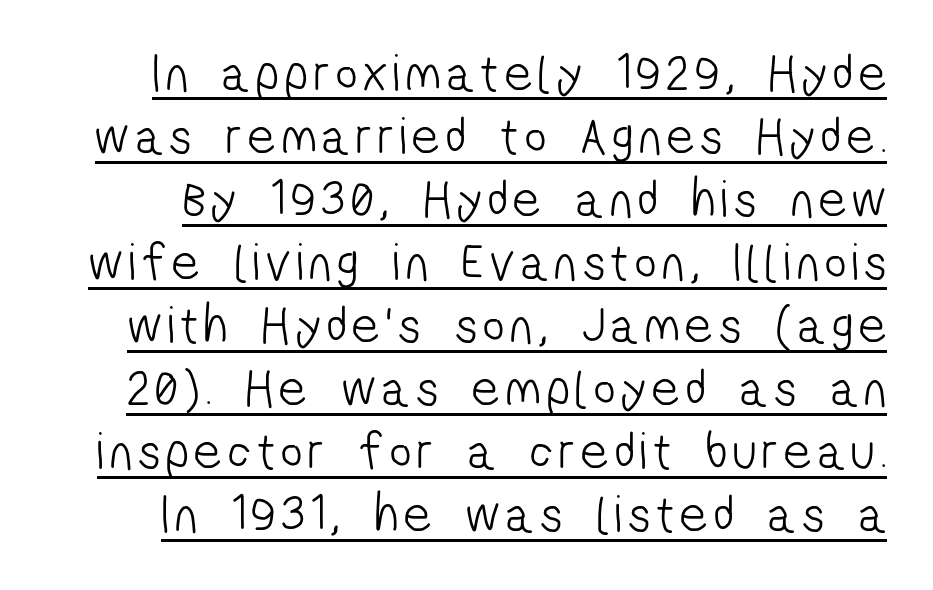
{"serif": "no", "bold": "no", "weight": "light", "width": "condensed", "stroke_contrast": "low", "x_height": "medium", "monospaced": "no", "underline": "yes", "line_spacing_ratio": 1.19, "glyph_px": 53}
